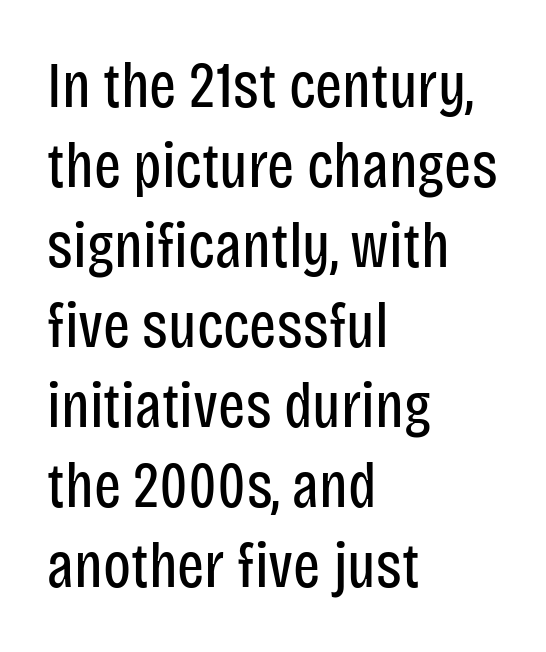
The image shows 64 px regular-weight, condensed sans-serif type, upright; set left-aligned, normal line spacing (1.25x), normal letter spacing, not underlined; low stroke contrast and a large x-height.
